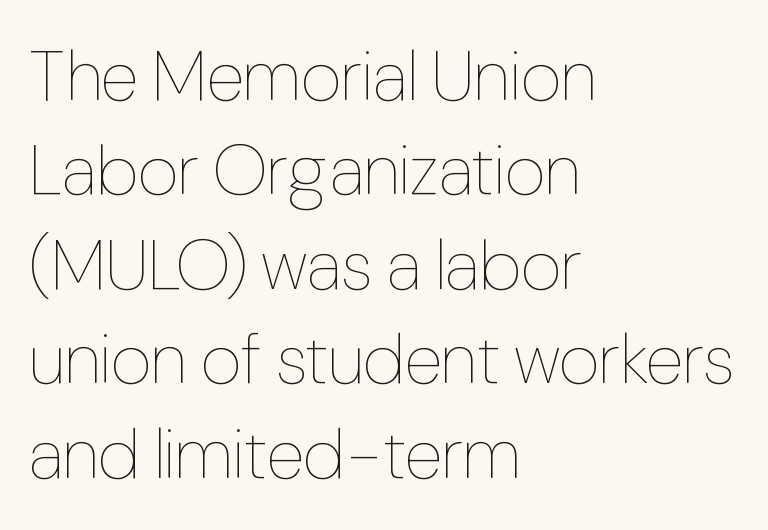
Q: Is the text bold? A: No.
Q: Is the text italic (slanted)? A: No, it is upright.
Q: Is the text underlined? A: No.
Q: How is the paragraph aligned? A: Left-aligned.
Q: Is the spacing between letters normal or unusually wide? A: Normal.
Q: Is the spacing between lines tight, normal or loose? A: Normal.
Q: Width (condensed, normal, or wide)? A: Condensed.
Q: Stroke contrast? A: Low.
Q: x-height? A: Medium.
Q: Monospaced? A: No.
